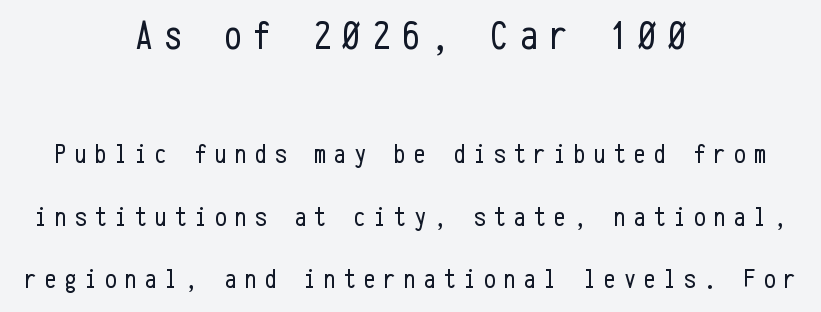
Compared with typical paragraphs, the rows here are farther apart. I'd call this a sans setting — the letters go barefoot. You get the large type first, then a drop to smaller type. Vertical stems look standard width or narrower in stroke. Underline: absent. This sample has the even, mechanical cadence of fixed-width lettering.
